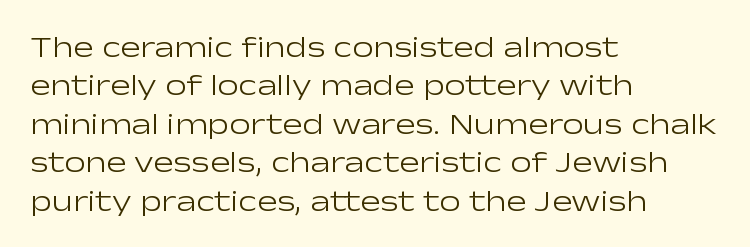
Each line starts at the same left margin while the right side varies. Spacing between characters is what you'd get straight out of the box. Underline: absent. Nope, no serifs anywhere on these letters. The letters stand upright; this is a roman face.
